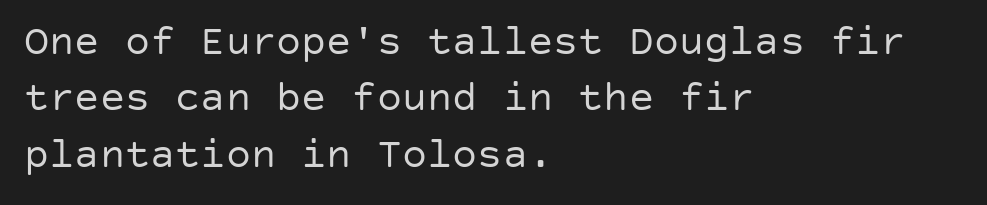
Q: Is the text bold? A: No.
Q: Is the text italic (slanted)? A: No, it is upright.
Q: Is the typeface a serif or a sans-serif typeface? A: Sans-serif.
Q: Is the text underlined? A: No.
Q: How is the paragraph aligned? A: Left-aligned.
Q: Is the spacing between letters normal or unusually wide? A: Normal.
Q: Is the spacing between lines tight, normal or loose? A: Normal.
Q: Width (condensed, normal, or wide)? A: Normal.
Q: Stroke contrast? A: Low.
Q: x-height? A: Large.
